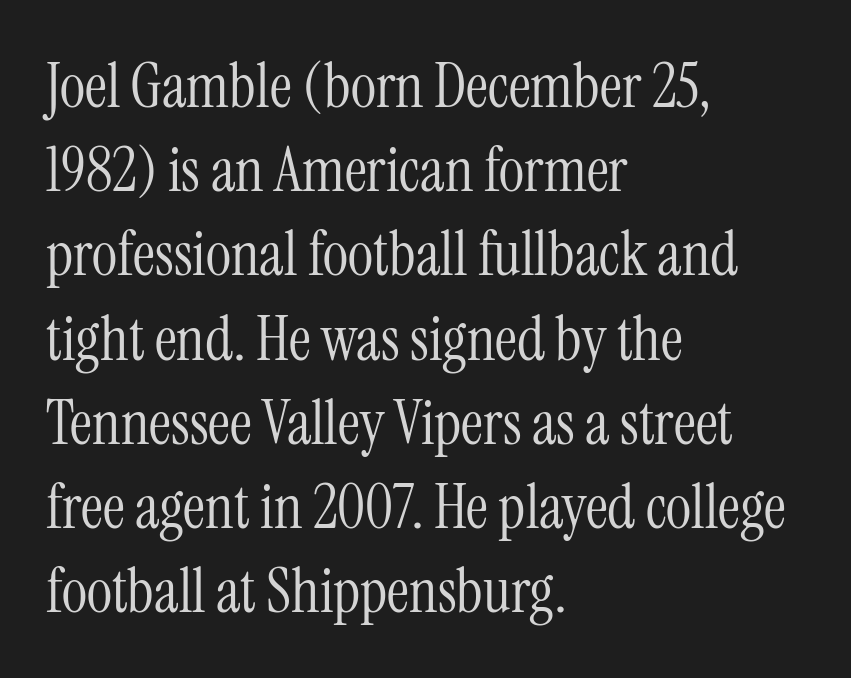
The passage shown is typed in a proportional face where columns would drift. Quick note: interline space is typical. The type family on display is of the serif kind. A typesetter would mark this as roman, not italic.
